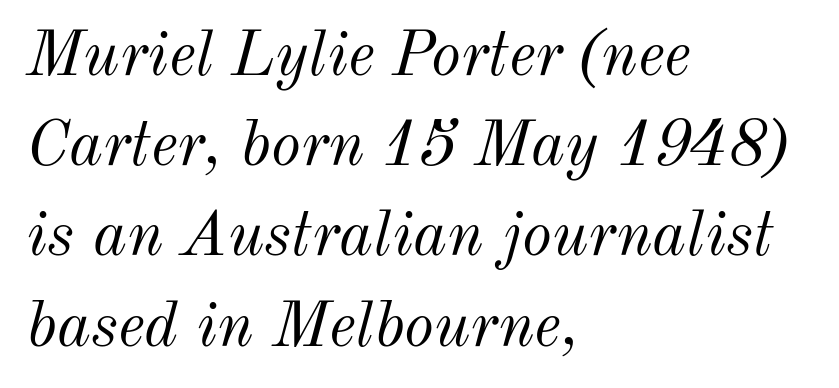
Italic: yes, the glyphs are oblique. Is the type heavy? It reads as light-to-regular instead. No extra tracking has been applied to these lines. How would I describe the line gaps? Plain and ordinary. Clear beneath every line of the passage. Varying glyph widths throughout — classic text-font behaviour.
